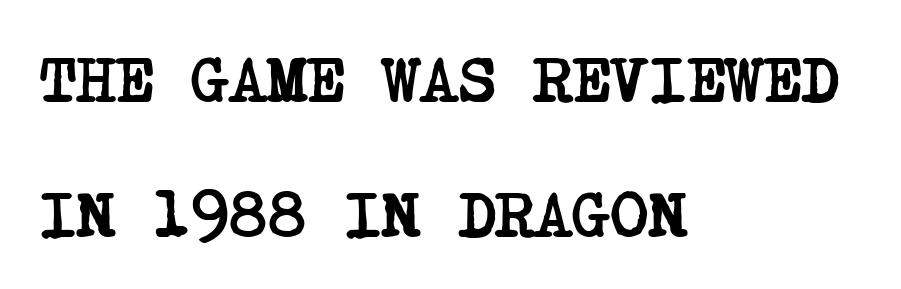
{"serif": "yes", "bold": "yes", "weight": "semibold", "width": "condensed", "stroke_contrast": "low", "x_height": "large", "underline": "no", "align": "left", "line_spacing": "loose", "line_spacing_ratio": 2.08, "letter_spacing": "normal", "letter_spacing_em": 0.0, "glyph_px": 65}
